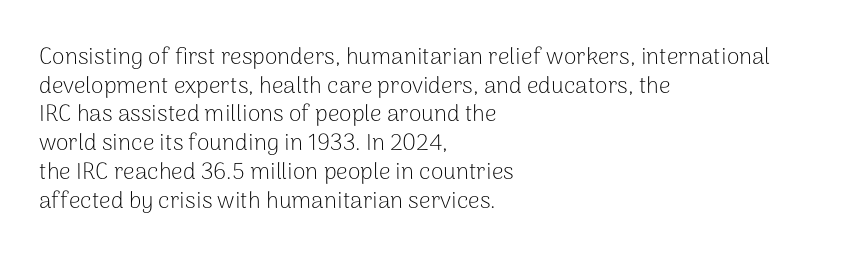
The image shows 23 px text type, upright; set left-aligned, normal line spacing (1.25x), normal letter spacing, not underlined.
